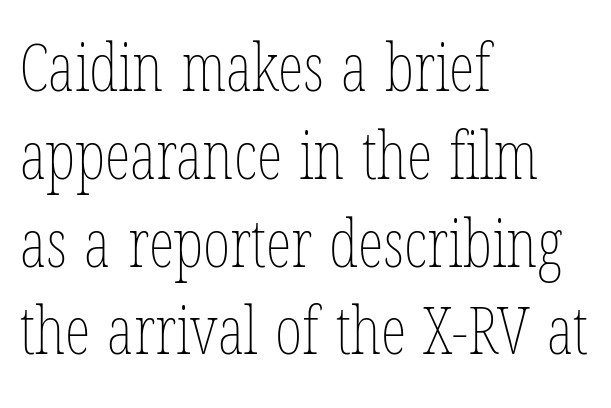
Does extra space separate the letters? No, they use regular spacing. This block has exactly the height ordinary leading produces. The typography opts for an upright posture over an oblique one. Glance below the letters and you will spot only blank space. The text block is weighted toward the left margin, trailing off unevenly rightward. Each letter keeps its own natural width here, so spacing adapts to shape.
